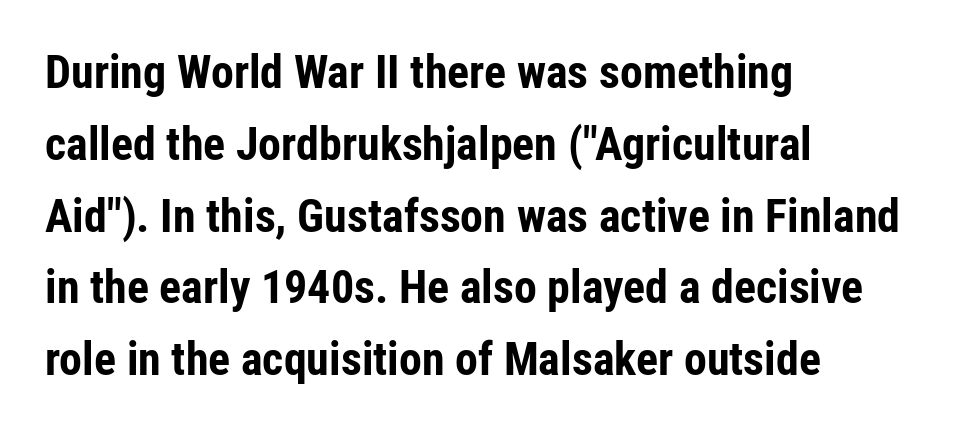
{"serif": "no", "italic": "no", "bold": "yes", "weight": "bold", "width": "condensed", "stroke_contrast": "low", "x_height": "medium", "monospaced": "no", "underline": "no", "align": "left", "line_spacing": "normal", "line_spacing_ratio": 1.56, "letter_spacing": "normal", "letter_spacing_em": 0.0, "glyph_px": 46}
